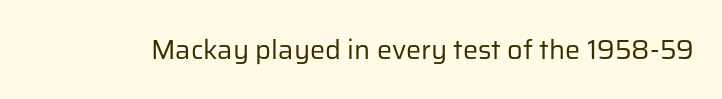
Q: Is the text bold? A: No.
Q: Is the text italic (slanted)? A: No, it is upright.
Q: Is the text underlined? A: No.
Q: Is the spacing between letters normal or unusually wide? A: Normal.
